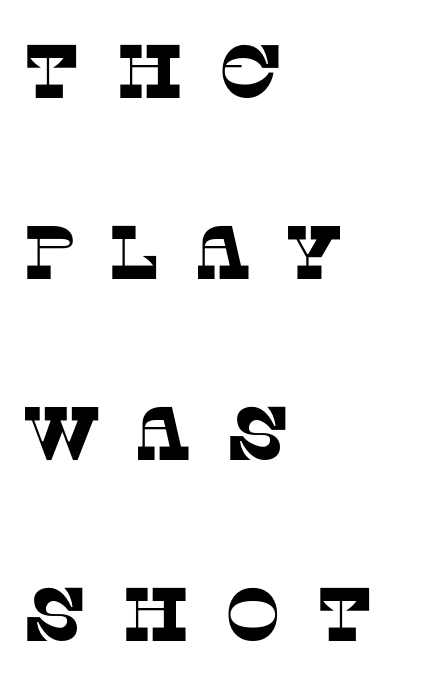
{"serif": "yes", "width": "normal", "stroke_contrast": "low", "x_height": "large", "monospaced": "no", "underline": "no", "align": "left", "line_spacing": "loose", "line_spacing_ratio": 2.38, "letter_spacing": "wide", "letter_spacing_em": 0.44, "glyph_px": 76}
